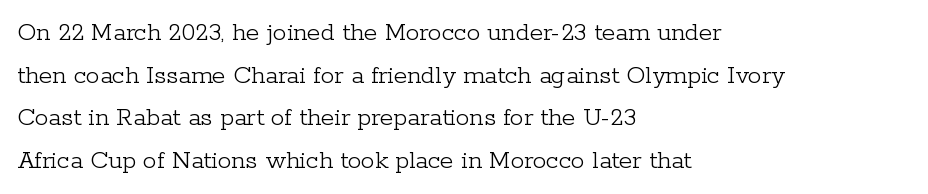
The image shows 27 px text type, upright; set left-aligned, normal line spacing (1.58x), normal letter spacing, not underlined.
